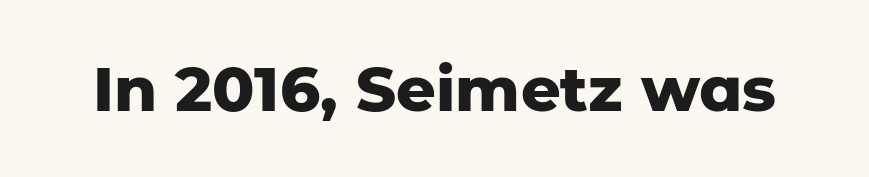
Q: Is the text bold? A: Yes.
Q: Is the text italic (slanted)? A: No, it is upright.
Q: Is the typeface a serif or a sans-serif typeface? A: Sans-serif.
Q: Is the text underlined? A: No.
Q: Is the spacing between letters normal or unusually wide? A: Normal.
Q: Width (condensed, normal, or wide)? A: Normal.
Q: Stroke contrast? A: Low.
Q: x-height? A: Medium.
Q: Monospaced? A: No.
